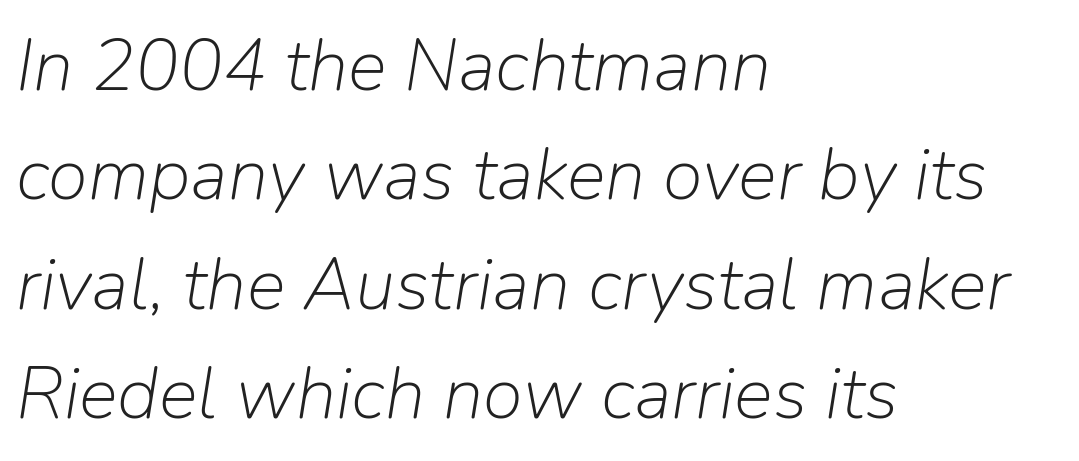
The image shows 73 px light type, italic (leaning right); set left-aligned, normal line spacing (1.5x), normal letter spacing, not underlined; low stroke contrast and a medium x-height.
